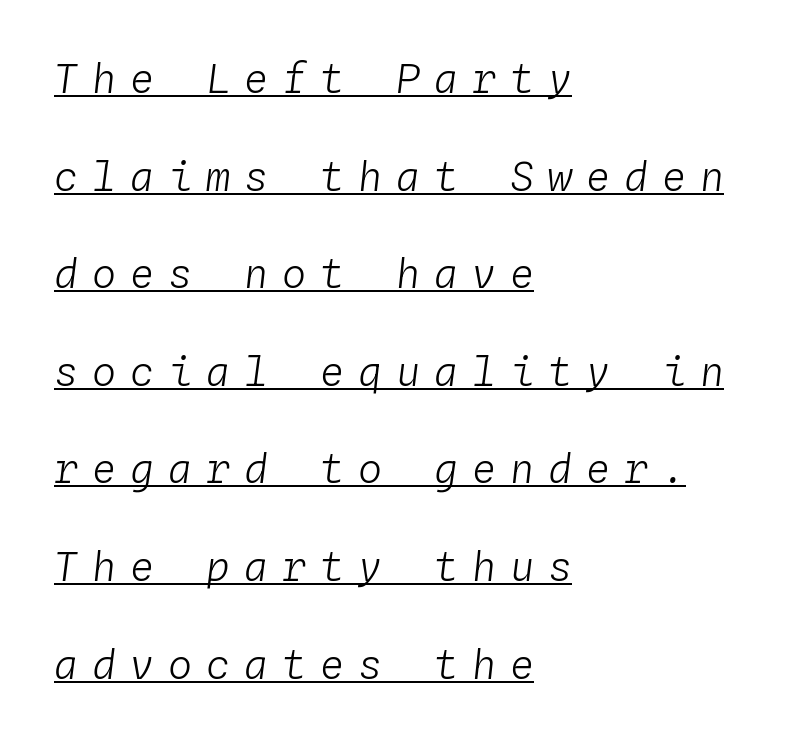
Think of a typewriter: that constant character pitch is what you see here. A student would call this left alignment; a typographer would say flush left, rag right. Emphasis is given by a line drawn under the lettering. Is the stroke heavy? The answer is a plain regular-or-lighter. Glyph-to-glyph distance is far greater than everyday printed text.
